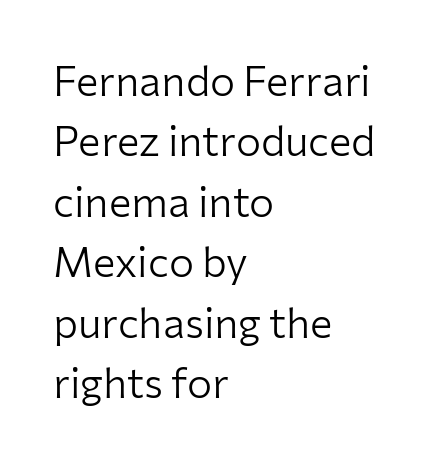
{"serif": "no", "italic": "no", "bold": "no", "weight": "light", "width": "normal", "stroke_contrast": "low", "x_height": "medium", "monospaced": "no", "underline": "no", "align": "left", "line_spacing": "normal", "line_spacing_ratio": 1.44, "letter_spacing": "normal", "letter_spacing_em": 0.0, "glyph_px": 42}
